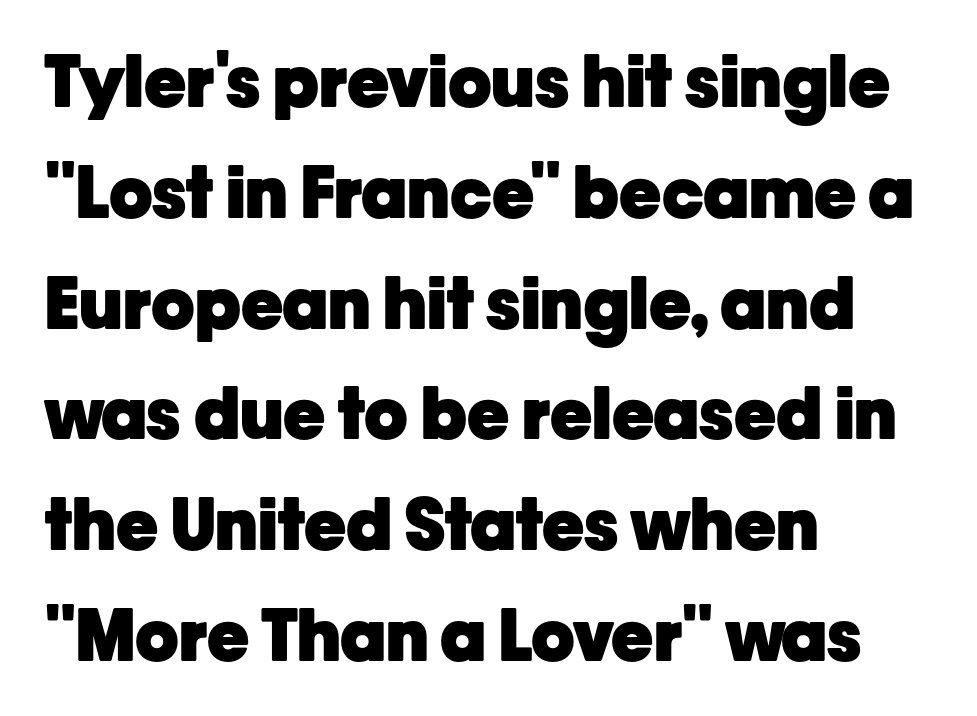
Q: Is the text bold? A: Yes.
Q: Is the text italic (slanted)? A: No, it is upright.
Q: Is the typeface a serif or a sans-serif typeface? A: Sans-serif.
Q: Is the text underlined? A: No.
Q: How is the paragraph aligned? A: Left-aligned.
Q: Is the spacing between letters normal or unusually wide? A: Normal.
Q: Is the spacing between lines tight, normal or loose? A: Normal.
Q: Width (condensed, normal, or wide)? A: Normal.
Q: Stroke contrast? A: Low.
Q: x-height? A: Medium.
Q: Monospaced? A: No.
